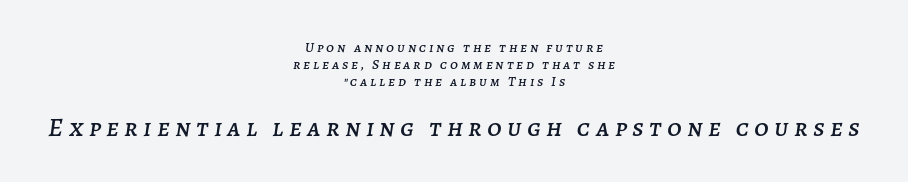
{"italic": "yes", "lean": "right", "slant_degrees": 7, "underline": "no", "align": "center", "line_spacing_ratio": 1.21, "letter_spacing": "wide", "letter_spacing_em": 0.21, "larger_block": "second", "size_ratio": 1.86, "glyph_px": 26}
